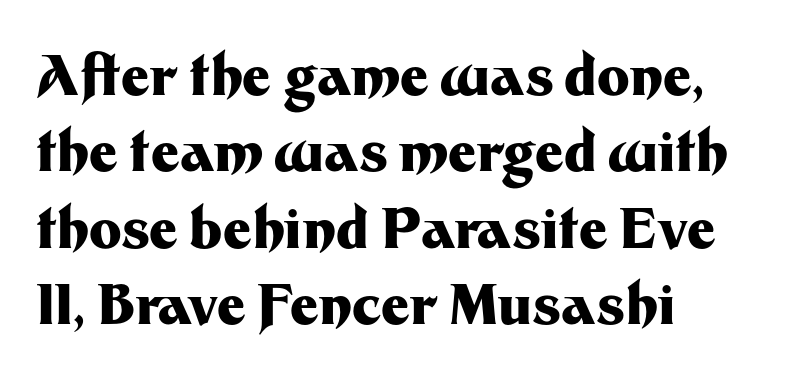
{"serif": "no", "italic": "no", "bold": "yes", "weight": "heavy", "width": "normal", "stroke_contrast": "medium", "x_height": "medium", "monospaced": "no", "underline": "no", "align": "left", "line_spacing": "normal", "line_spacing_ratio": 1.39, "letter_spacing": "normal", "letter_spacing_em": 0.0, "glyph_px": 55}
